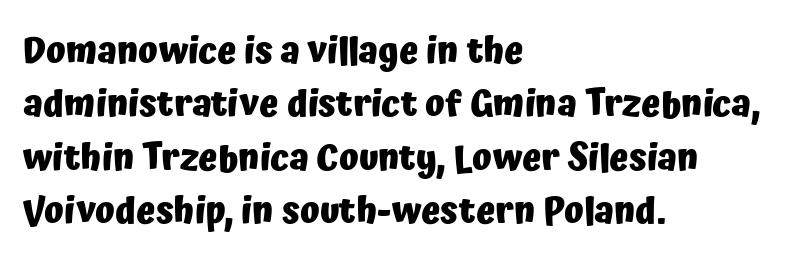
The image shows 36 px heavy sans-serif type, upright; set left-aligned, normal line spacing (1.48x), normal letter spacing, not underlined; low stroke contrast and a medium x-height.
